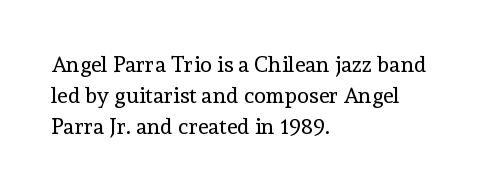
{"italic": "no", "bold": "no", "underline": "no", "align": "left", "line_spacing": "normal", "line_spacing_ratio": 1.41, "letter_spacing": "normal", "letter_spacing_em": 0.0, "glyph_px": 22}
